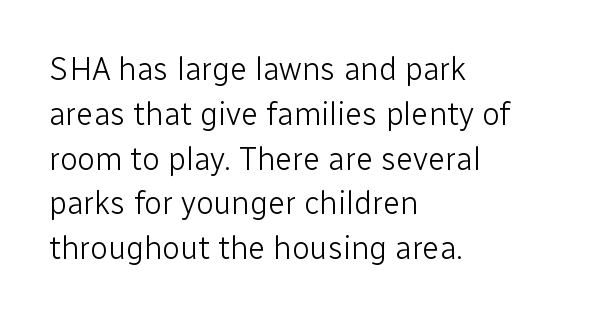
{"serif": "no", "italic": "no", "bold": "no", "weight": "light", "width": "normal", "stroke_contrast": "low", "x_height": "medium", "monospaced": "no", "underline": "no", "align": "left", "line_spacing": "normal", "line_spacing_ratio": 1.4, "letter_spacing": "normal", "letter_spacing_em": 0.0, "glyph_px": 32}
